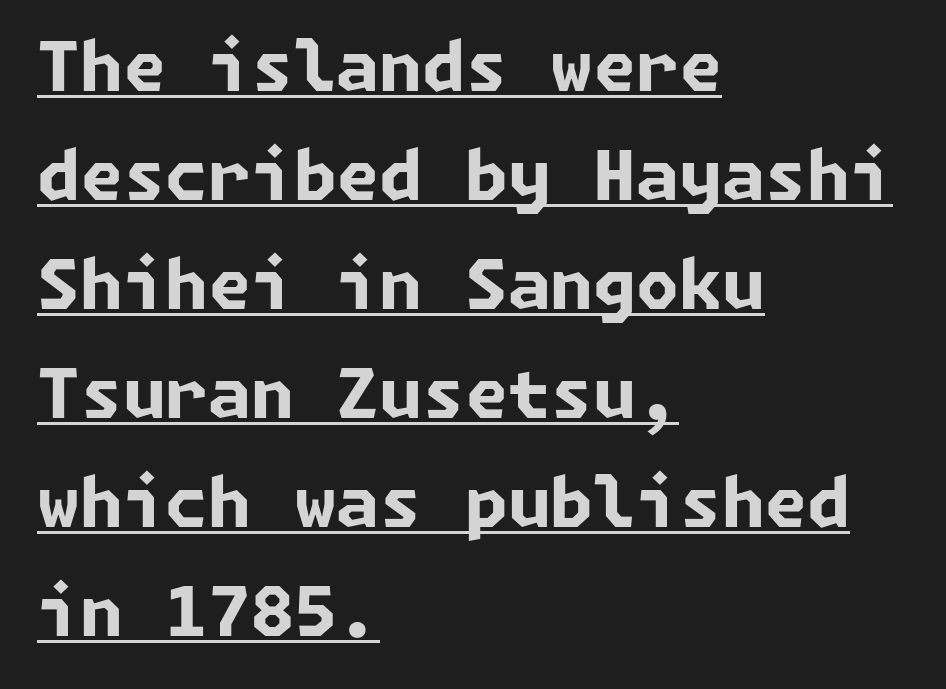
{"serif": "no", "bold": "yes", "weight": "bold", "width": "normal", "stroke_contrast": "low", "x_height": "medium", "underline": "yes", "align": "left", "line_spacing": "normal", "line_spacing_ratio": 1.58, "letter_spacing": "normal", "letter_spacing_em": 0.0, "glyph_px": 69}
